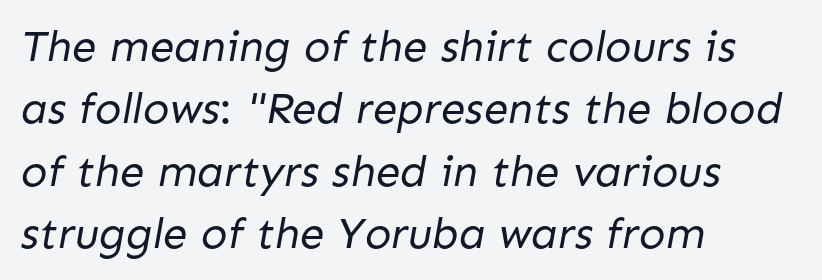
{"serif": "no", "bold": "no", "weight": "regular", "width": "normal", "stroke_contrast": "low", "x_height": "medium", "monospaced": "no", "underline": "no", "align": "left", "line_spacing": "normal", "line_spacing_ratio": 1.42, "letter_spacing": "normal", "letter_spacing_em": 0.0, "glyph_px": 44}
